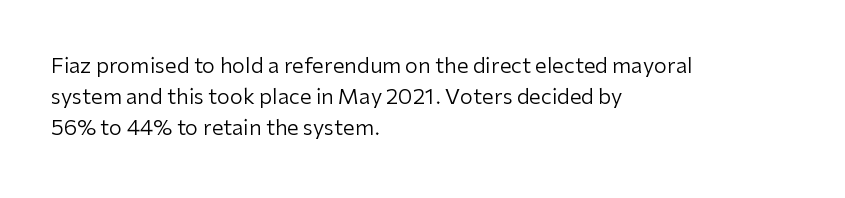
The image shows 21 px text type, upright; set left-aligned, normal line spacing (1.48x), normal letter spacing, not underlined.
